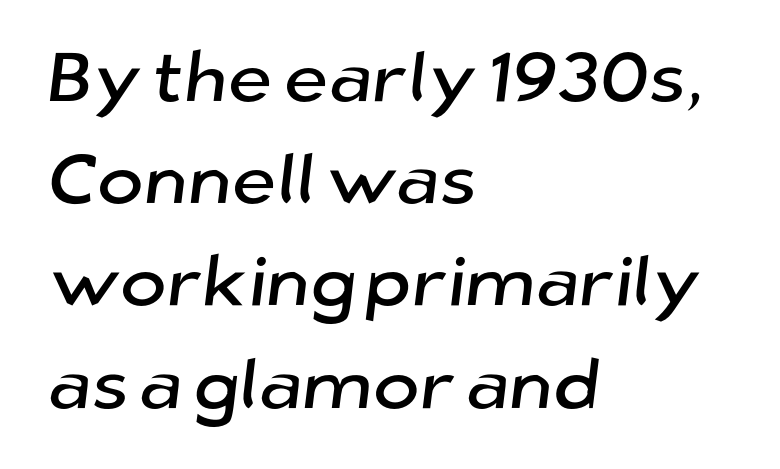
How would I describe the line gaps? Plain and ordinary. Inter-character spacing is left at the font's built-in metrics. Layout note: lines flush left. Anything drawn beneath the words? Only blank space. In terms of letterform style, serifs are entirely absent.
